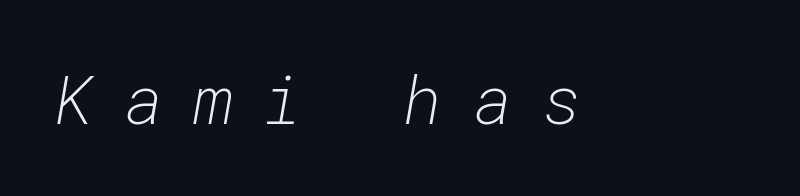
{"italic": "yes", "lean": "right", "slant_degrees": 10, "bold": "no", "weight": "light", "width": "normal", "stroke_contrast": "low", "x_height": "medium", "monospaced": "yes", "underline": "no", "letter_spacing": "wide", "letter_spacing_em": 0.47, "glyph_px": 66}
